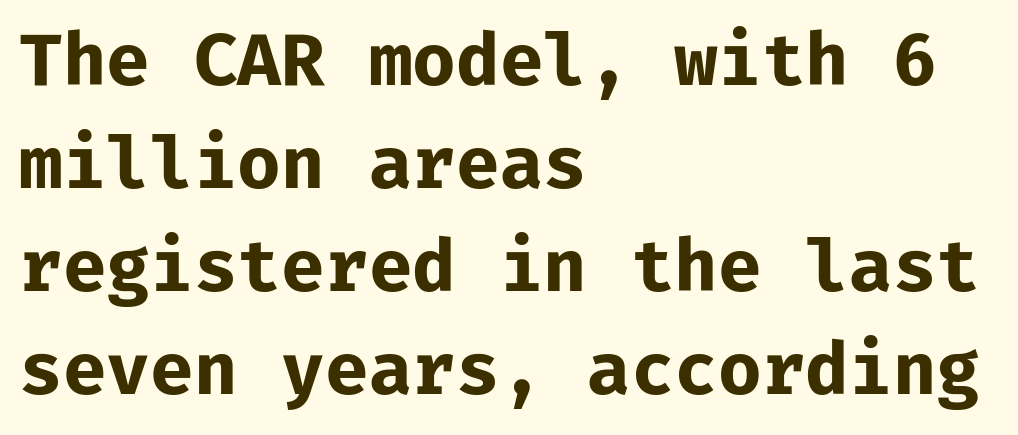
The image shows 71 px bold sans-serif type, upright, monospaced; set left-aligned, normal line spacing (1.45x), normal letter spacing, not underlined; low stroke contrast and a medium x-height.
